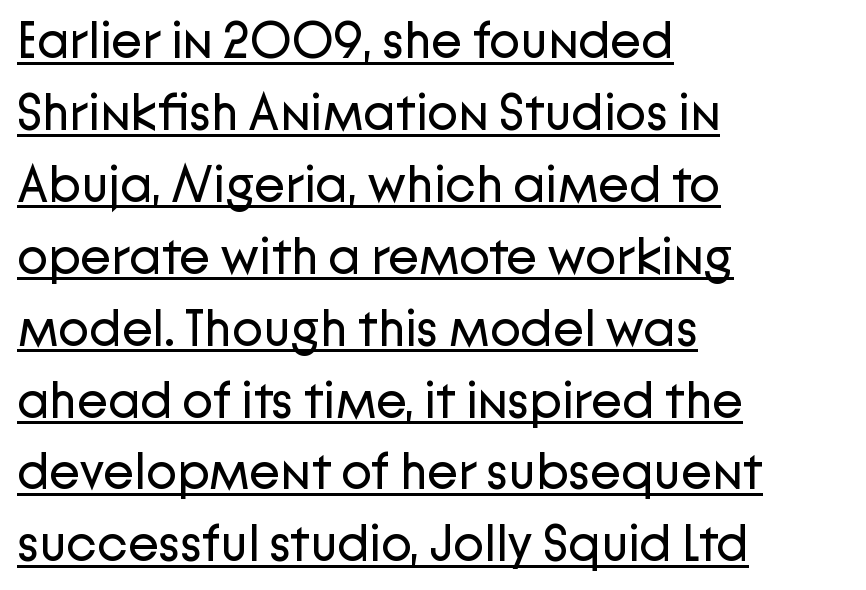
The image shows 51 px regular-weight sans-serif type, upright; set left-aligned, normal line spacing (1.41x), normal letter spacing, underlined; low stroke contrast and a medium x-height.
